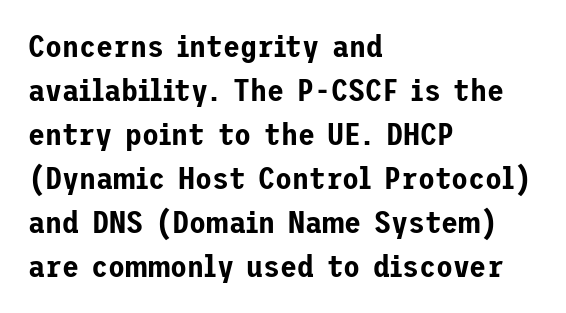
Q: Is the text italic (slanted)? A: No, it is upright.
Q: Is the typeface a serif or a sans-serif typeface? A: Sans-serif.
Q: Is the text underlined? A: No.
Q: How is the paragraph aligned? A: Left-aligned.
Q: Is the spacing between letters normal or unusually wide? A: Normal.
Q: Is the spacing between lines tight, normal or loose? A: Normal.
Q: Width (condensed, normal, or wide)? A: Normal.
Q: Stroke contrast? A: Low.
Q: x-height? A: Medium.
